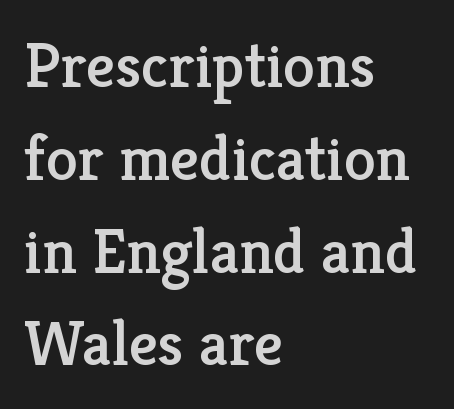
Q: Is the text italic (slanted)? A: No, it is upright.
Q: Is the typeface a serif or a sans-serif typeface? A: Serif.
Q: Is the text underlined? A: No.
Q: How is the paragraph aligned? A: Left-aligned.
Q: Is the spacing between letters normal or unusually wide? A: Normal.
Q: Is the spacing between lines tight, normal or loose? A: Normal.
Q: Width (condensed, normal, or wide)? A: Normal.
Q: Stroke contrast? A: Low.
Q: x-height? A: Medium.
Q: Monospaced? A: No.
